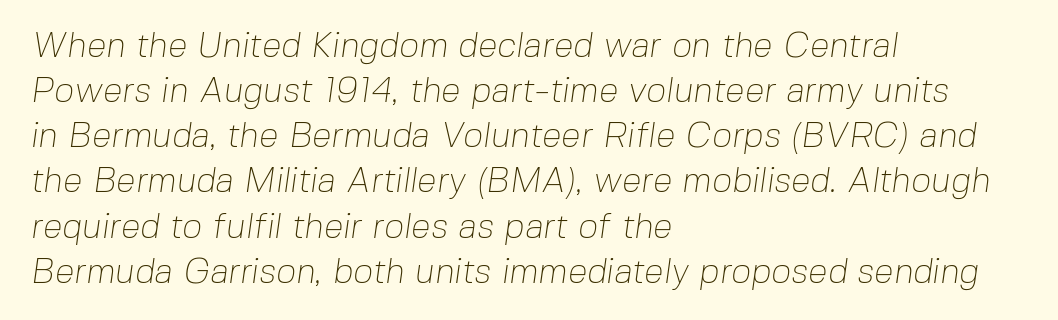
{"serif": "no", "bold": "no", "weight": "thin", "width": "normal", "stroke_contrast": "low", "x_height": "medium", "monospaced": "no", "underline": "no", "align": "left", "line_spacing": "normal", "line_spacing_ratio": 1.29, "letter_spacing": "normal", "letter_spacing_em": 0.0, "glyph_px": 35}
